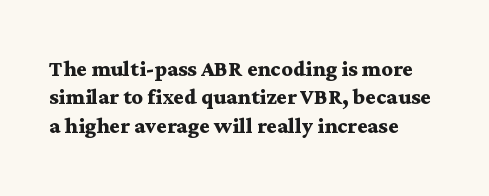
{"serif": "yes", "italic": "no", "bold": "yes", "weight": "semibold", "width": "wide", "stroke_contrast": "medium", "x_height": "medium", "monospaced": "no", "underline": "no", "align": "left", "line_spacing": "tight", "line_spacing_ratio": 1.01, "letter_spacing": "normal", "letter_spacing_em": 0.0, "glyph_px": 28}
